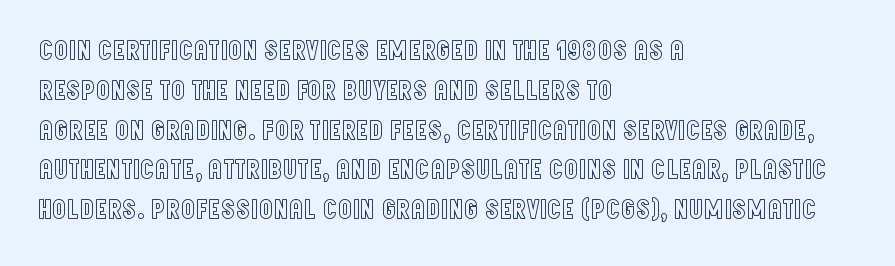
The image shows 28 px condensed type, upright; set left-aligned, normal line spacing (1.42x), normal letter spacing, not underlined; a large x-height.
